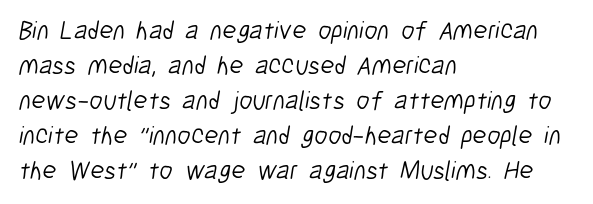
Q: Is the text bold? A: No.
Q: Is the text underlined? A: No.
Q: How is the paragraph aligned? A: Left-aligned.
Q: Is the spacing between letters normal or unusually wide? A: Normal.
Q: Is the spacing between lines tight, normal or loose? A: Normal.
